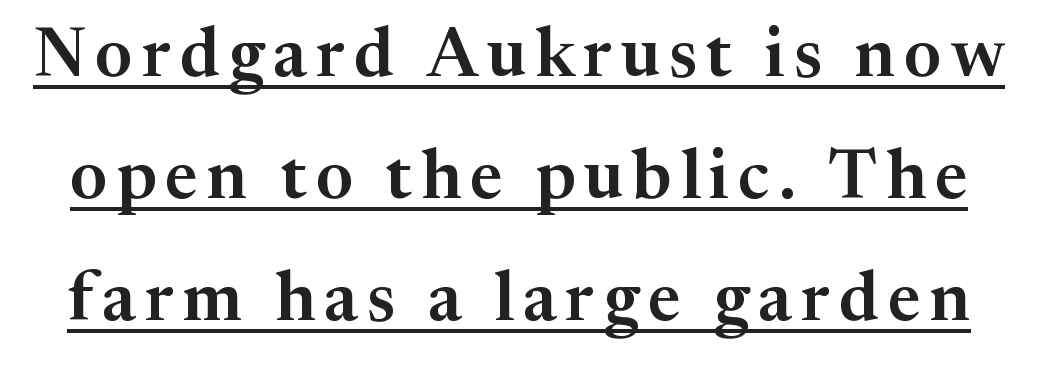
Q: Is the text italic (slanted)? A: No, it is upright.
Q: Is the typeface a serif or a sans-serif typeface? A: Serif.
Q: Is the text underlined? A: Yes.
Q: Width (condensed, normal, or wide)? A: Normal.
Q: Stroke contrast? A: Medium.
Q: x-height? A: Medium.
Q: Monospaced? A: No.
